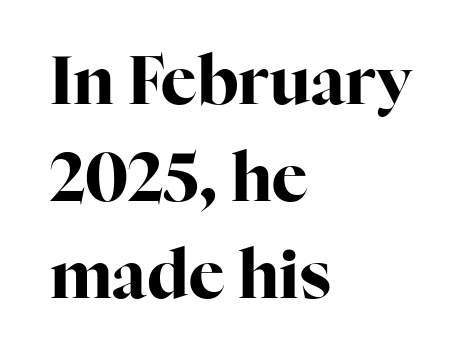
The image shows 67 px bold serif type, upright; set left-aligned, normal line spacing (1.45x), normal letter spacing, not underlined; high stroke contrast and a medium x-height.
